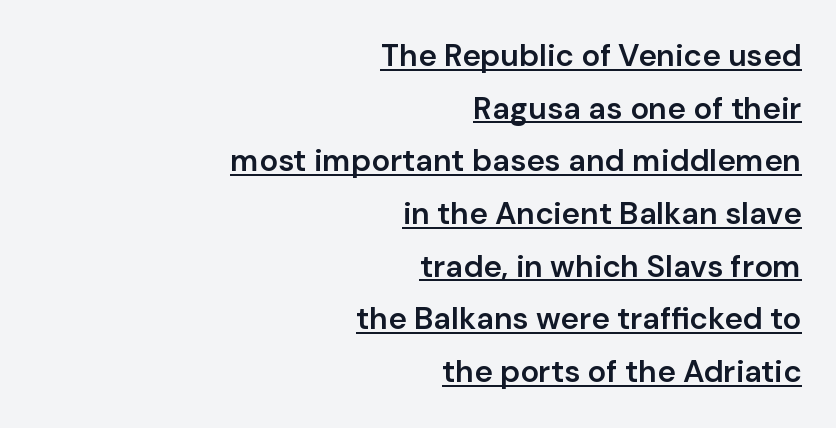
The font's upright variant was chosen for this text. The lettering is marked with a stroke running underneath it. Check where the strokes stop: nothing finishes them off — pure sans. Here the glyphs are tracked normally, forming tight word shapes.
